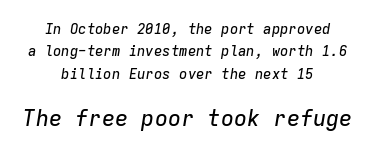
Q: Is the text italic (slanted)? A: Yes, it leans right by about 9 degrees.
Q: Is the text underlined? A: No.
Q: How is the paragraph aligned? A: Centered.
Q: Is the spacing between letters normal or unusually wide? A: Normal.
Q: Is the spacing between lines tight, normal or loose? A: Normal.
Q: Which block of text is set in a larger size, the first (top) or the second (bottom)? A: The second (bottom) one.
